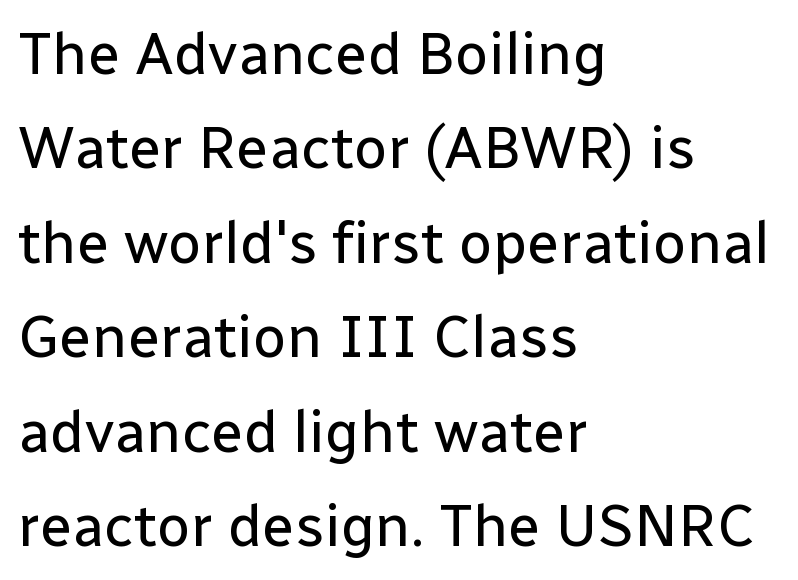
No feet cap the strokes, marking this as sans-serif type. No italicization has been applied; the sample stays upright. How are the letters spaced? Ordinarily, with no added tracking. A classic flush-left, rag-right setting is used for this passage. The glyphs are unaccompanied by any horizontal stroke below them. The characters are drawn with everyday or finer stroke widths.
